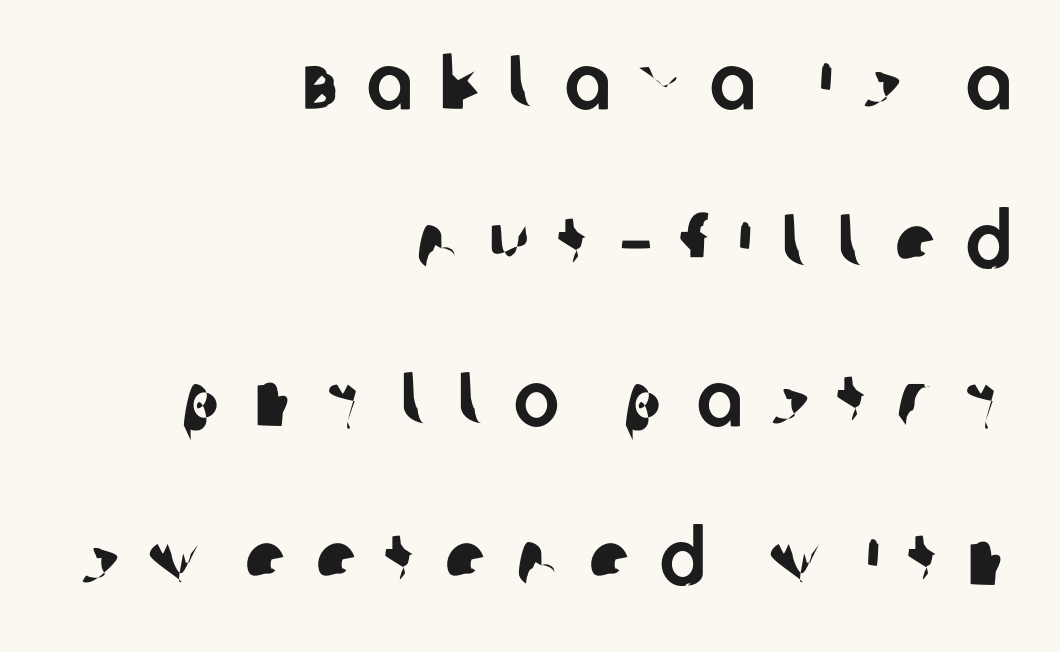
{"serif": "no", "width": "normal", "stroke_contrast": "low", "x_height": "large", "monospaced": "no", "underline": "no", "align": "right", "line_spacing": "loose", "line_spacing_ratio": 2.06, "letter_spacing": "wide", "letter_spacing_em": 0.37, "glyph_px": 77}
